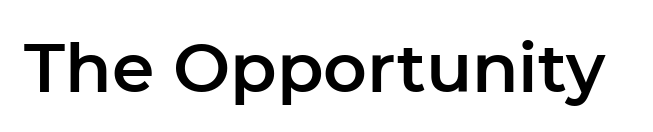
The image shows 68 px sans-serif type, upright; set normal letter spacing, not underlined; low stroke contrast and a medium x-height.
